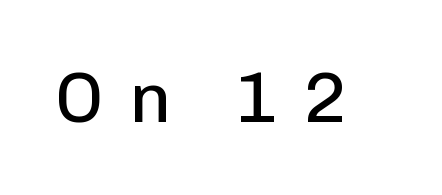
Q: Is the text bold? A: No.
Q: Is the text italic (slanted)? A: No, it is upright.
Q: Is the typeface a serif or a sans-serif typeface? A: Sans-serif.
Q: Is the text underlined? A: No.
Q: Is the spacing between letters normal or unusually wide? A: Unusually wide.
Q: Width (condensed, normal, or wide)? A: Normal.
Q: Stroke contrast? A: Low.
Q: x-height? A: Medium.
Q: Monospaced? A: No.
